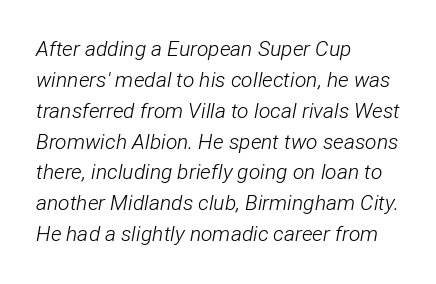
{"italic": "yes", "lean": "right", "slant_degrees": 12, "bold": "no", "underline": "no", "align": "left", "line_spacing": "normal", "line_spacing_ratio": 1.47, "letter_spacing": "normal", "letter_spacing_em": 0.0, "glyph_px": 21}
